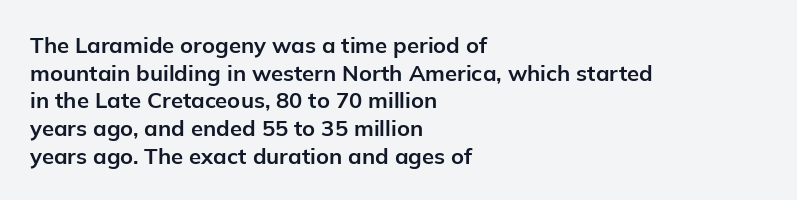
These words are printed bold, with thick strokes throughout. The string is rendered with underlining switched off. What's the leading like? Ordinary, nothing unusual. Tracking value appears to be zero — textbook default spacing. This rendering uses left alignment, leaving the right contour irregular. Every stem runs plumb, perpendicular to the baseline.
